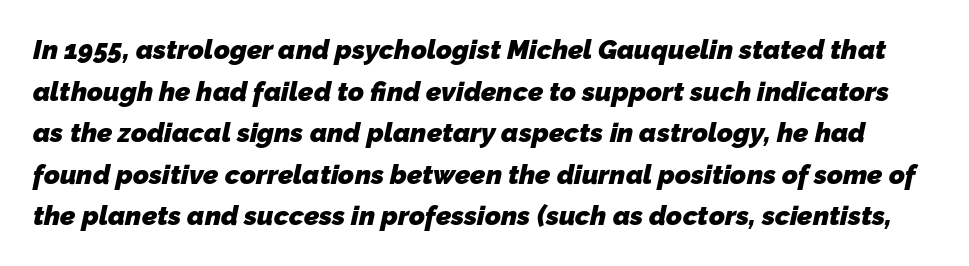
Q: Is the text bold? A: Yes.
Q: Is the text underlined? A: No.
Q: Is the spacing between letters normal or unusually wide? A: Normal.
Q: Is the spacing between lines tight, normal or loose? A: Normal.
